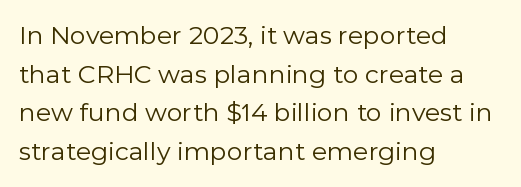
Q: Is the text bold? A: No.
Q: Is the text italic (slanted)? A: No, it is upright.
Q: Is the text underlined? A: No.
Q: How is the paragraph aligned? A: Left-aligned.
Q: Is the spacing between letters normal or unusually wide? A: Normal.
Q: Is the spacing between lines tight, normal or loose? A: Normal.
